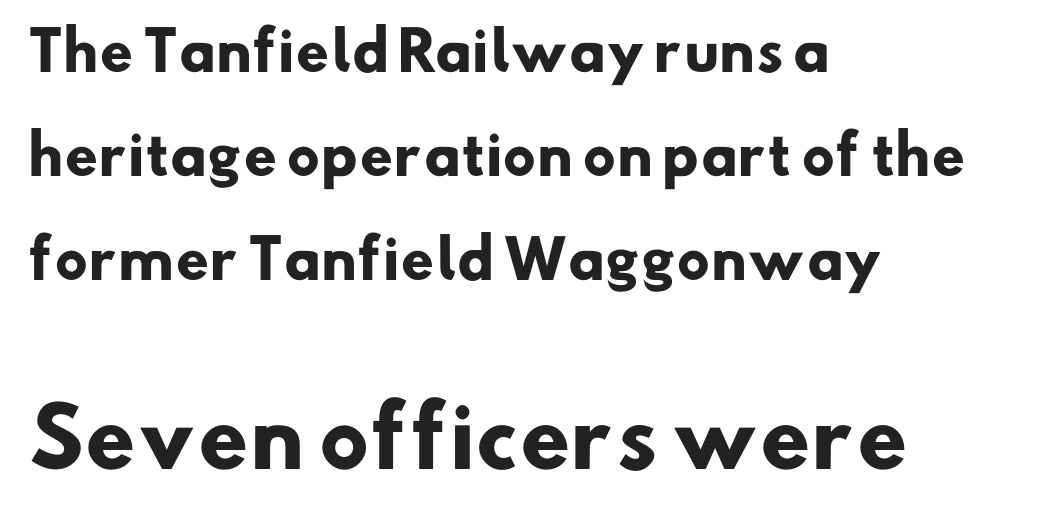
The image shows 80 px heavy sans-serif type; set left-aligned, loose line spacing (1.96x), normal letter spacing, not underlined; the second (bottom) block is 1.51x larger; low stroke contrast and a small x-height.
